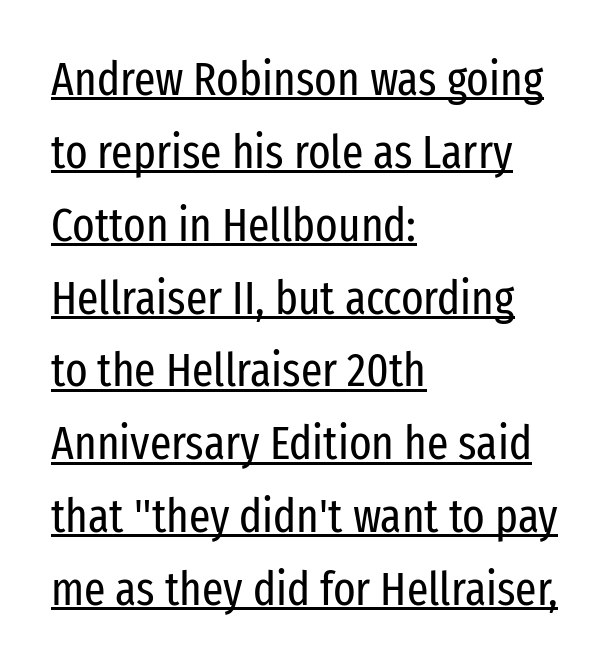
The image shows 47 px regular-weight, condensed sans-serif type, upright; set left-aligned, normal line spacing (1.55x), normal letter spacing, underlined; low stroke contrast and a medium x-height.
